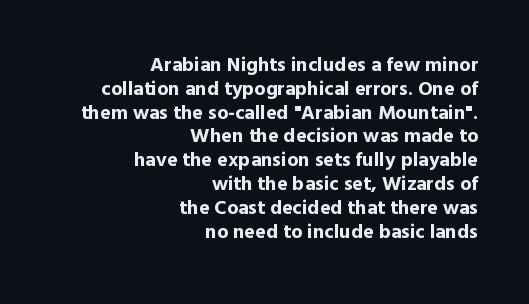
Q: Is the text bold? A: Yes.
Q: Is the text italic (slanted)? A: No, it is upright.
Q: Is the text underlined? A: No.
Q: How is the paragraph aligned? A: Right-aligned.
Q: Is the spacing between letters normal or unusually wide? A: Normal.
